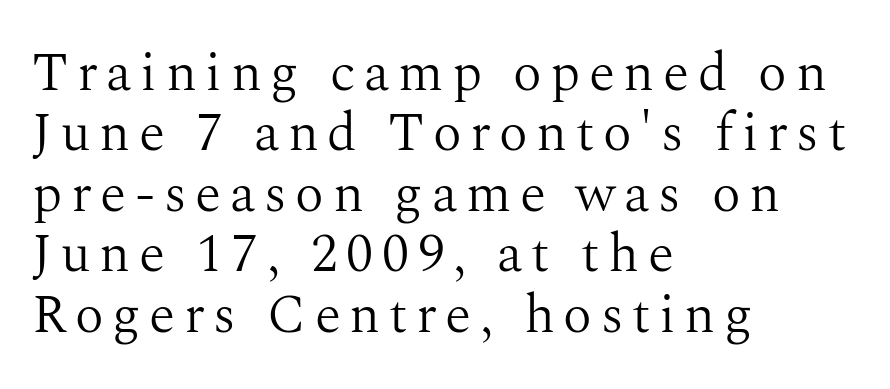
The image shows 54 px light serif type, upright; set left-aligned, tight line spacing (1.12x), not underlined; medium stroke contrast and a medium x-height.
